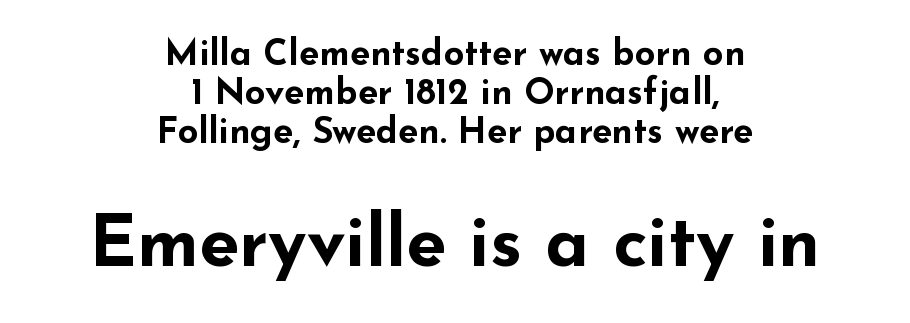
{"serif": "no", "italic": "no", "bold": "yes", "weight": "bold", "width": "wide", "stroke_contrast": "low", "x_height": "small", "monospaced": "no", "underline": "no", "align": "center", "line_spacing": "tight", "line_spacing_ratio": 1.08, "letter_spacing": "normal", "letter_spacing_em": 0.0, "larger_block": "second", "size_ratio": 2.0, "glyph_px": 72}
